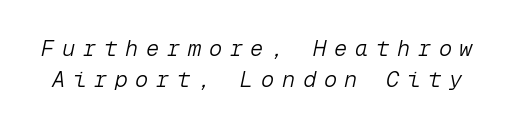
Q: Is the text bold? A: No.
Q: Is the text italic (slanted)? A: Yes, it leans right by about 12 degrees.
Q: Is the text underlined? A: No.
Q: Is the spacing between letters normal or unusually wide? A: Unusually wide.
Q: Is the spacing between lines tight, normal or loose? A: Normal.
